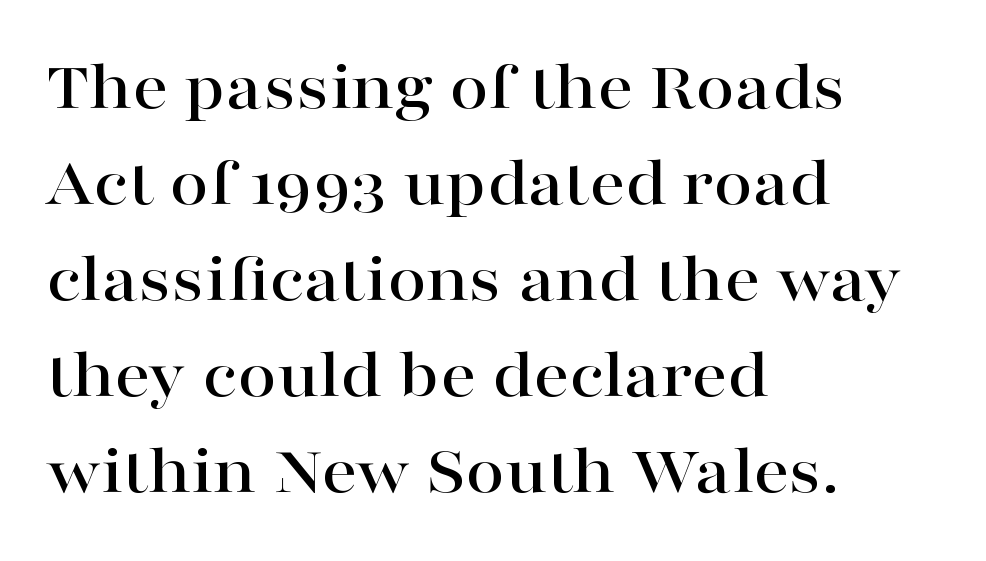
{"serif": "yes", "italic": "no", "width": "wide", "stroke_contrast": "high", "x_height": "medium", "monospaced": "no", "underline": "no", "align": "left", "line_spacing": "normal", "line_spacing_ratio": 1.37, "letter_spacing": "normal", "letter_spacing_em": 0.0, "glyph_px": 70}
